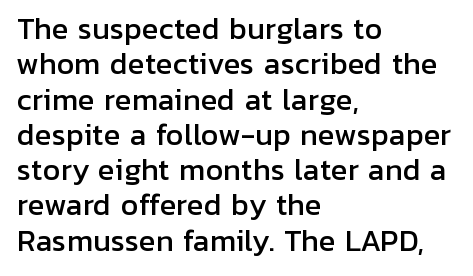
{"serif": "no", "italic": "no", "width": "normal", "stroke_contrast": "low", "x_height": "medium", "monospaced": "no", "underline": "no", "align": "left", "line_spacing": "normal", "line_spacing_ratio": 1.26, "letter_spacing": "normal", "letter_spacing_em": 0.0, "glyph_px": 28}
